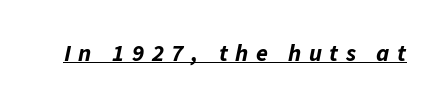
{"italic": "yes", "lean": "right", "slant_degrees": 11, "bold": "yes", "underline": "yes", "letter_spacing": "wide", "letter_spacing_em": 0.32, "glyph_px": 24}
